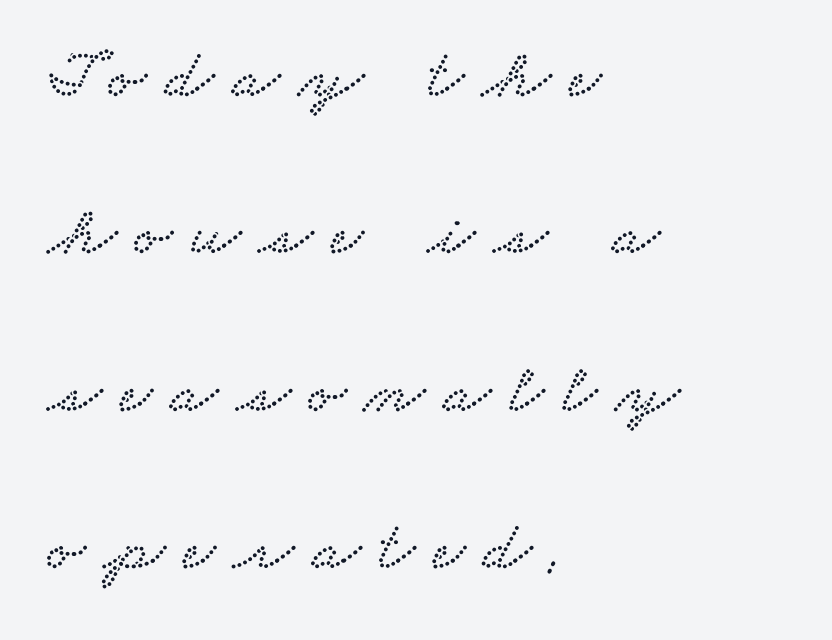
The typesetter chose a ragged-right arrangement here. To sum up the face: it has serifs. Here the glyphs are tracked loosely, breaking word shapes into spaced letters. One glance says open: line gaps are wider than usual.
